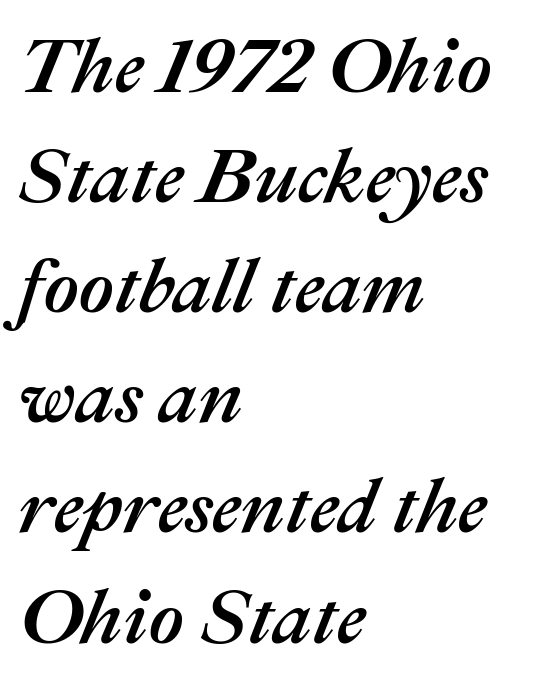
{"italic": "yes", "lean": "right", "slant_degrees": 22, "width": "normal", "stroke_contrast": "medium", "x_height": "medium", "monospaced": "no", "underline": "no", "align": "left", "line_spacing": "normal", "line_spacing_ratio": 1.43, "letter_spacing": "normal", "letter_spacing_em": 0.0, "glyph_px": 77}
